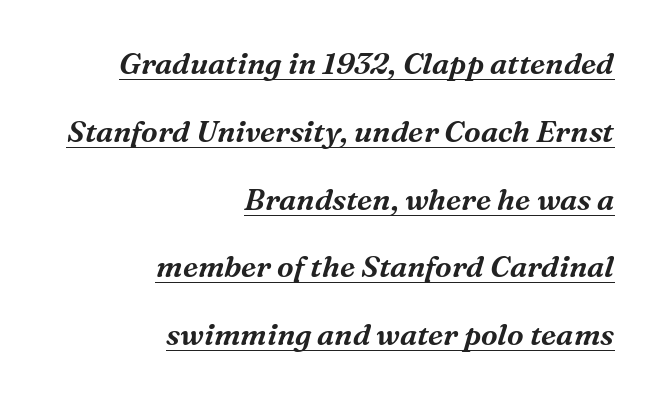
Q: Is the text italic (slanted)? A: Yes, it leans right by about 16 degrees.
Q: Is the typeface a serif or a sans-serif typeface? A: Serif.
Q: Is the text underlined? A: Yes.
Q: How is the paragraph aligned? A: Right-aligned.
Q: Is the spacing between letters normal or unusually wide? A: Normal.
Q: Is the spacing between lines tight, normal or loose? A: Loose.
Q: Width (condensed, normal, or wide)? A: Normal.
Q: Stroke contrast? A: Medium.
Q: x-height? A: Medium.
Q: Monospaced? A: No.
